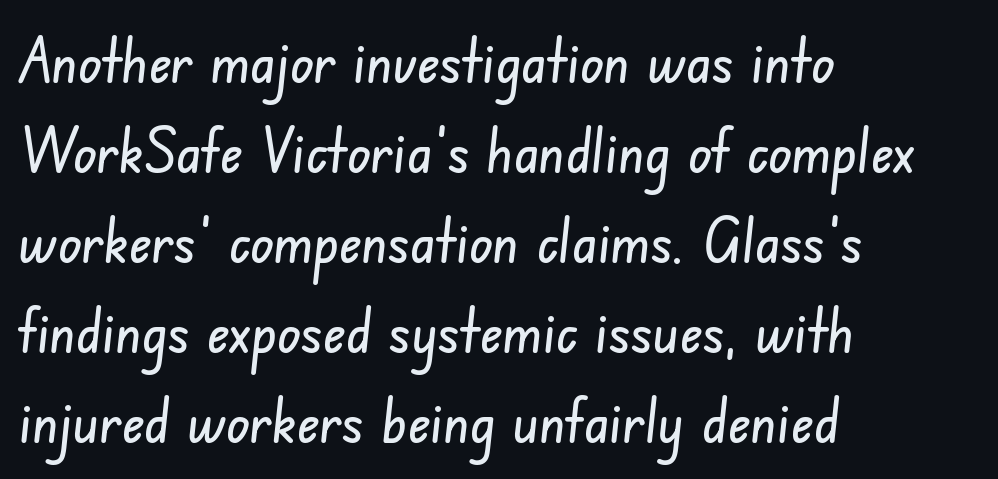
The image shows 62 px condensed sans-serif type; set left-aligned, normal line spacing (1.45x), normal letter spacing, not underlined; low stroke contrast and a small x-height.
